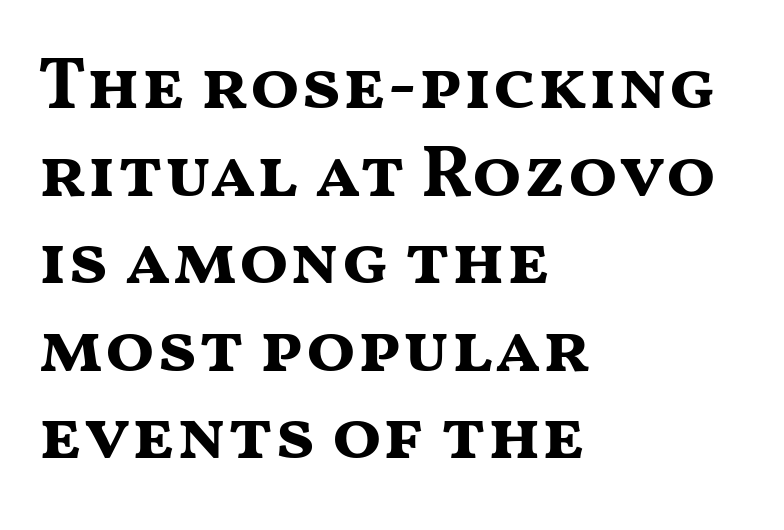
Every stem runs plumb, perpendicular to the baseline. Is this a fixed-width face? No — the glyphs have proportional, varying widths. Stroke thickness is high; the sample reads as a true bold. Leftover space on each line is placed entirely after the last word. A sans-serif font was chosen for this passage.
